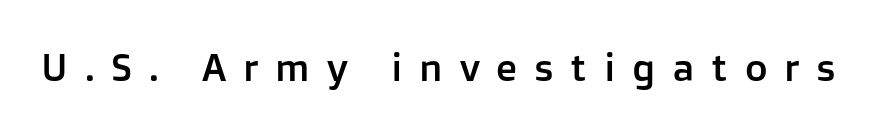
{"serif": "no", "italic": "no", "width": "normal", "stroke_contrast": "low", "x_height": "medium", "monospaced": "no", "underline": "no", "letter_spacing": "wide", "letter_spacing_em": 0.43, "glyph_px": 39}
